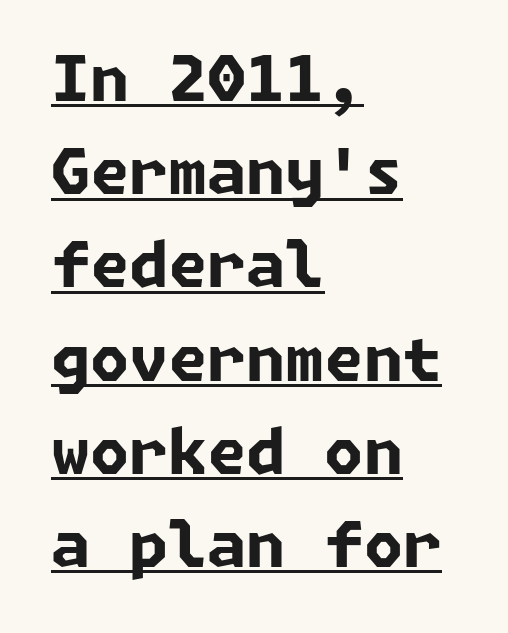
{"serif": "no", "bold": "yes", "weight": "bold", "width": "normal", "stroke_contrast": "low", "x_height": "medium", "underline": "yes", "align": "left", "line_spacing": "normal", "line_spacing_ratio": 1.48, "letter_spacing": "normal", "letter_spacing_em": 0.0, "glyph_px": 63}
